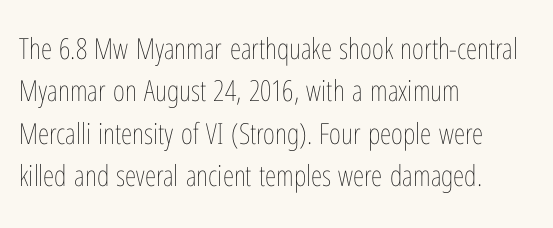
The font's upright variant was chosen for this text. Standard letterfit; no display-style spreading of the glyphs. These lines are rendered in a variable-pitch font. No letter is thick-stroked: the sample isn't bold. The leading is moderate, giving the passage an even texture.
